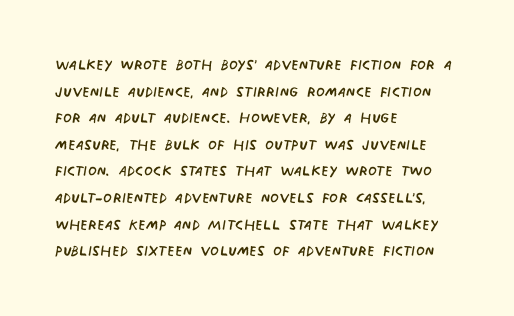
{"bold": "no", "underline": "no", "align": "left", "line_spacing": "normal", "line_spacing_ratio": 1.33, "letter_spacing": "normal", "letter_spacing_em": 0.0, "glyph_px": 20}
